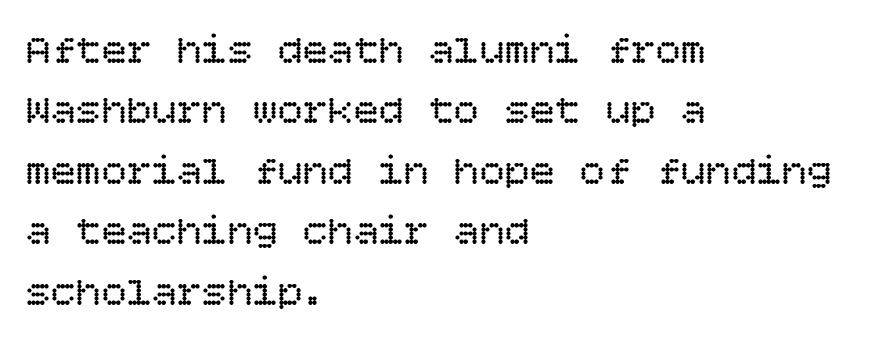
Q: Is the text bold? A: No.
Q: Is the text italic (slanted)? A: No, it is upright.
Q: Is the text underlined? A: No.
Q: How is the paragraph aligned? A: Left-aligned.
Q: Is the spacing between letters normal or unusually wide? A: Normal.
Q: Is the spacing between lines tight, normal or loose? A: Normal.
Q: Width (condensed, normal, or wide)? A: Normal.
Q: Stroke contrast? A: Low.
Q: x-height? A: Large.
